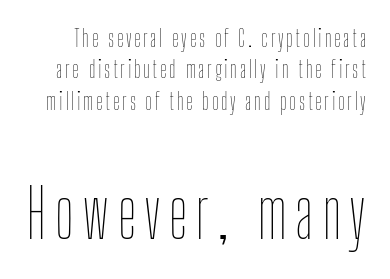
The image shows 68 px thin, condensed type, upright; set normal line spacing (1.36x), not underlined; the second (bottom) block is 2.96x larger; low stroke contrast and a medium x-height.
